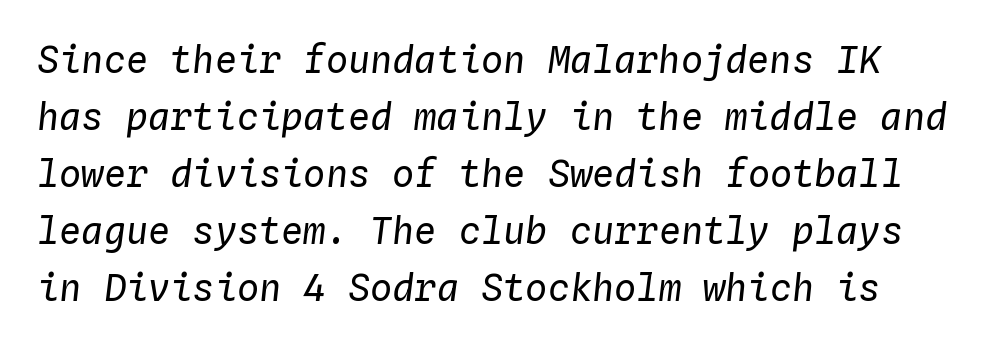
Students, observe: this is what conventionally led text looks like. Descenders are the only things crossing below the line. Note the uniform advance width — an 'i' takes as much space as an 'm'. The letterforms sit shoulder to shoulder at normal distance. The typography opts for an oblique posture over an upright one. Bold? No — there's no thickening of the strokes.
